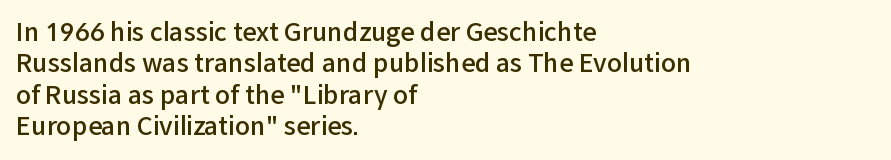
The image shows 25 px text type, upright; set left-aligned, normal line spacing (1.26x), normal letter spacing, not underlined.
